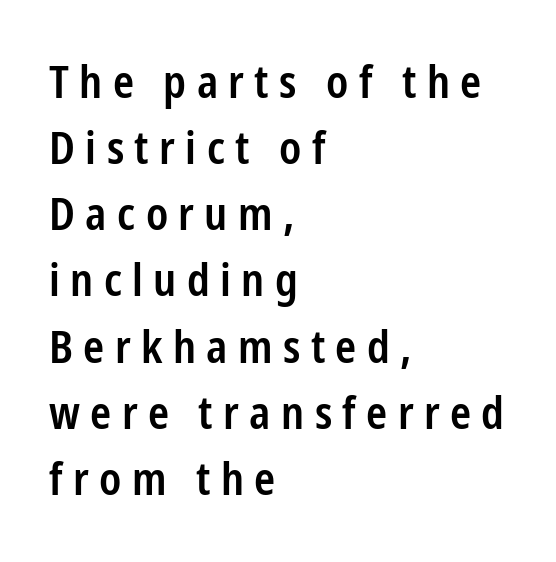
The image shows 45 px semibold, condensed sans-serif type, upright; set left-aligned, normal line spacing (1.47x), unusually wide letter spacing (+0.23 em), not underlined; low stroke contrast and a medium x-height.
